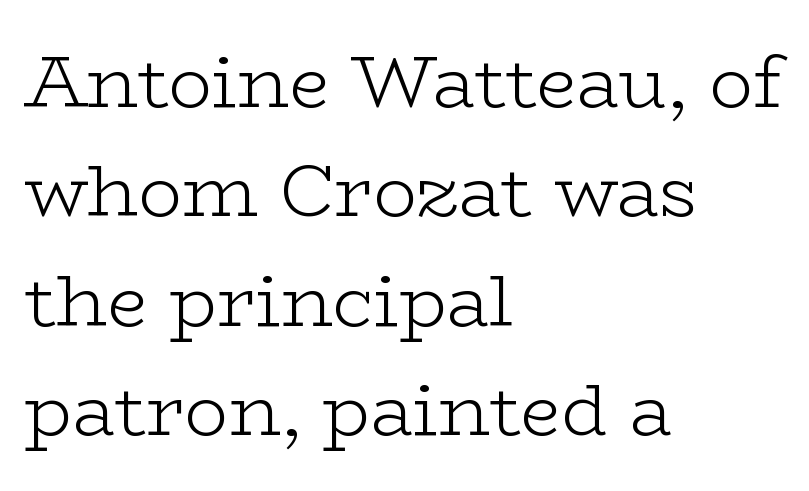
Q: Is the text bold? A: No.
Q: Is the text italic (slanted)? A: No, it is upright.
Q: Is the typeface a serif or a sans-serif typeface? A: Serif.
Q: Is the text underlined? A: No.
Q: How is the paragraph aligned? A: Left-aligned.
Q: Is the spacing between letters normal or unusually wide? A: Normal.
Q: Is the spacing between lines tight, normal or loose? A: Normal.
Q: Width (condensed, normal, or wide)? A: Wide.
Q: Stroke contrast? A: Low.
Q: x-height? A: Medium.
Q: Monospaced? A: No.
